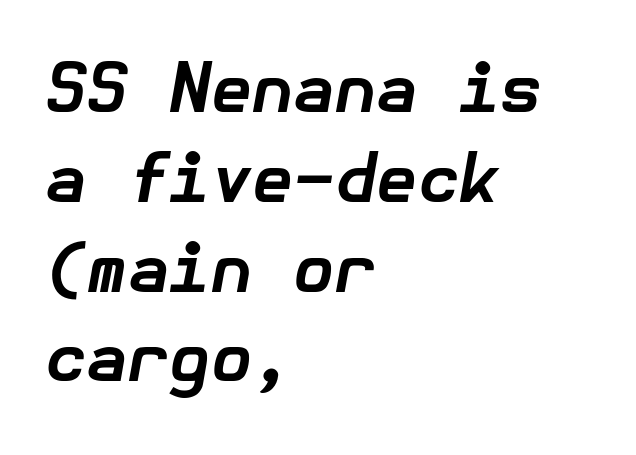
Q: Is the text bold? A: Yes.
Q: Is the text italic (slanted)? A: Yes, it leans right by about 10 degrees.
Q: Is the text underlined? A: No.
Q: How is the paragraph aligned? A: Left-aligned.
Q: Is the spacing between letters normal or unusually wide? A: Normal.
Q: Is the spacing between lines tight, normal or loose? A: Normal.
Q: Width (condensed, normal, or wide)? A: Normal.
Q: Stroke contrast? A: Low.
Q: x-height? A: Medium.
